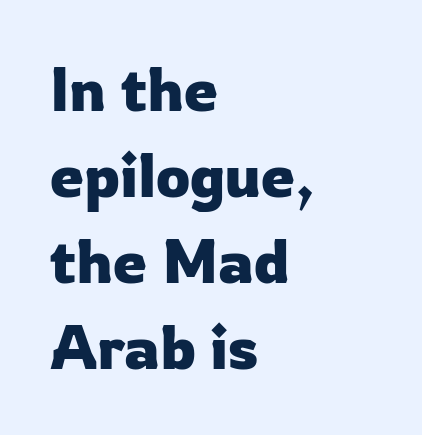
Here the designer chose a conventional face with non-uniform glyph widths. The paragraph shown leans on its left margin. The specimen reads as upright at a glance. The designer left line spacing at the default. Serifs: no, the terminals of the letterforms are clean.
